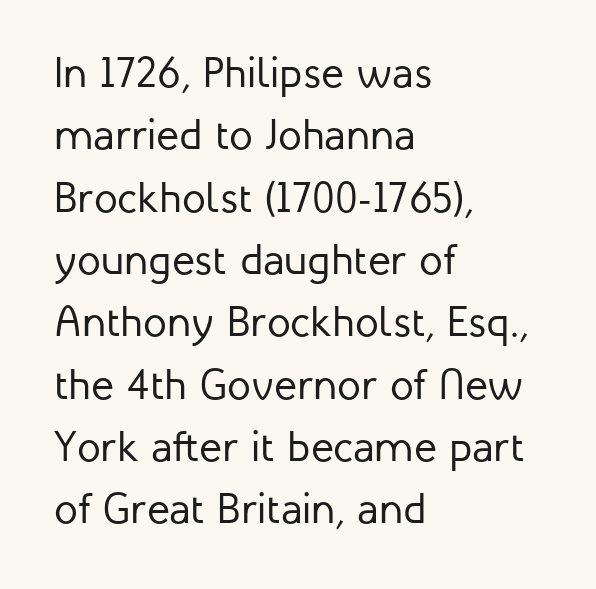
There is no visible air inserted between adjacent glyphs. When letters stand straight like this, we call the style roman or upright. Weight: regular or lighter. Students, observe: this is what conventionally led text looks like.
